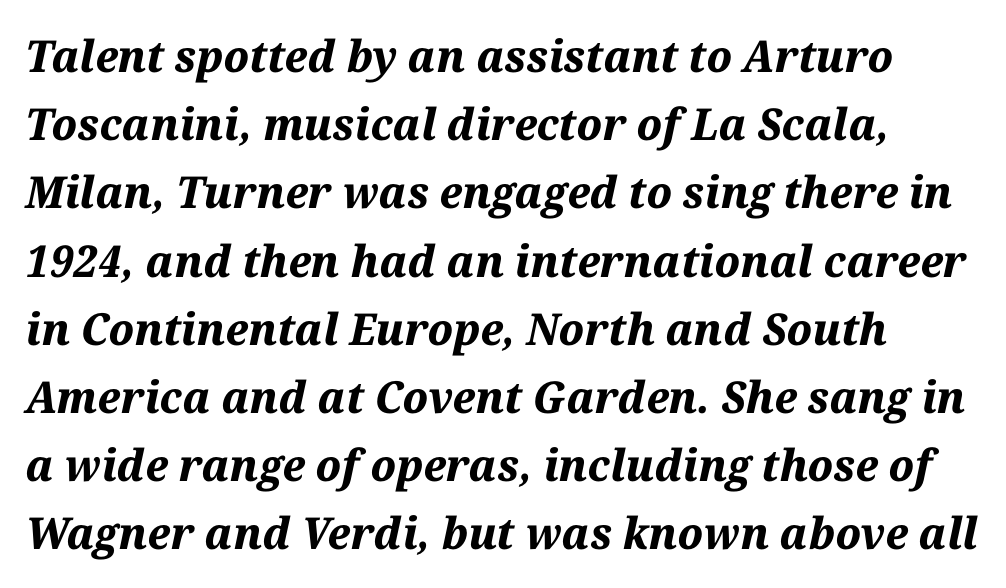
{"italic": "yes", "lean": "right", "slant_degrees": 12, "bold": "yes", "weight": "bold", "width": "normal", "stroke_contrast": "medium", "x_height": "medium", "monospaced": "no", "underline": "no", "line_spacing": "normal", "line_spacing_ratio": 1.55, "letter_spacing": "normal", "letter_spacing_em": 0.0, "glyph_px": 44}
